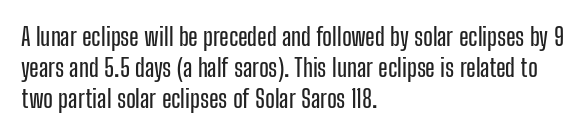
{"italic": "no", "underline": "no", "align": "left", "line_spacing_ratio": 1.24, "letter_spacing": "normal", "letter_spacing_em": 0.0, "glyph_px": 25}
